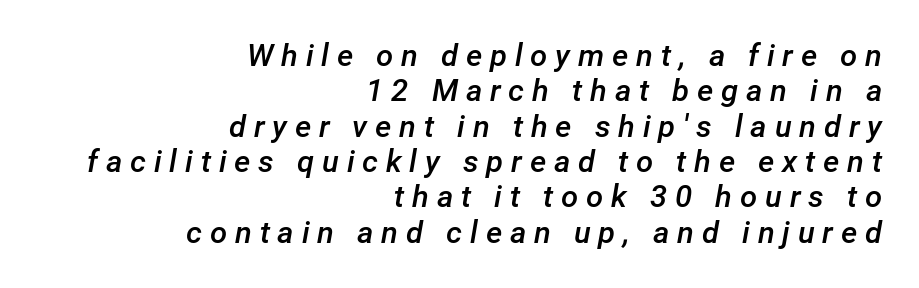
Q: Is the text bold? A: Semi-bold.
Q: Is the text italic (slanted)? A: Yes, it leans right by about 12 degrees.
Q: Is the text underlined? A: No.
Q: How is the paragraph aligned? A: Right-aligned.
Q: Is the spacing between letters normal or unusually wide? A: Unusually wide.
Q: Is the spacing between lines tight, normal or loose? A: Tight.
Q: Width (condensed, normal, or wide)? A: Normal.
Q: Stroke contrast? A: Low.
Q: x-height? A: Medium.
Q: Monospaced? A: No.
